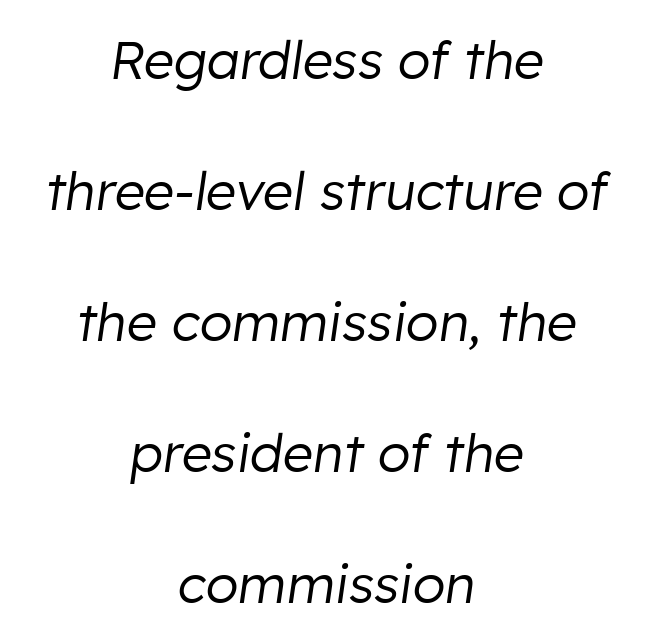
Inter-character spacing is left at the font's built-in metrics. Compared with a typical body face, this is equally light or lighter still. The rendering applies a slant to the glyphs. Letters rest on an invisible, unmarked baseline.
